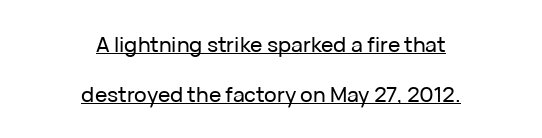
Q: Is the text italic (slanted)? A: No, it is upright.
Q: Is the text underlined? A: Yes.
Q: How is the paragraph aligned? A: Centered.
Q: Is the spacing between letters normal or unusually wide? A: Normal.
Q: Is the spacing between lines tight, normal or loose? A: Loose.
